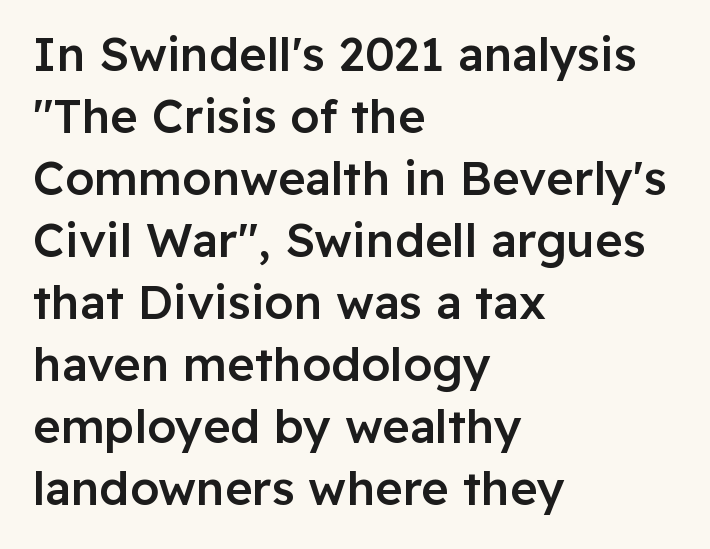
Q: Is the text bold? A: Semi-bold.
Q: Is the text italic (slanted)? A: No, it is upright.
Q: Is the typeface a serif or a sans-serif typeface? A: Sans-serif.
Q: Is the text underlined? A: No.
Q: How is the paragraph aligned? A: Left-aligned.
Q: Is the spacing between letters normal or unusually wide? A: Normal.
Q: Is the spacing between lines tight, normal or loose? A: Normal.
Q: Width (condensed, normal, or wide)? A: Normal.
Q: Stroke contrast? A: Low.
Q: x-height? A: Medium.
Q: Monospaced? A: No.
